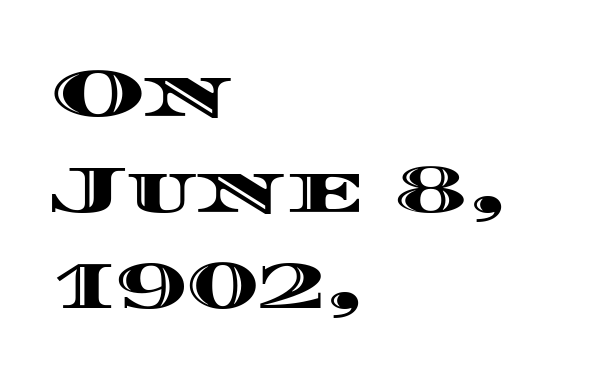
Standard letterfit; no display-style spreading of the glyphs. The passage shown is typed in a proportional face where columns would drift. In terms of posture, this sample is upright. The zone under the glyphs is completely vacant. These lines stack with their left ends in a neat column.
